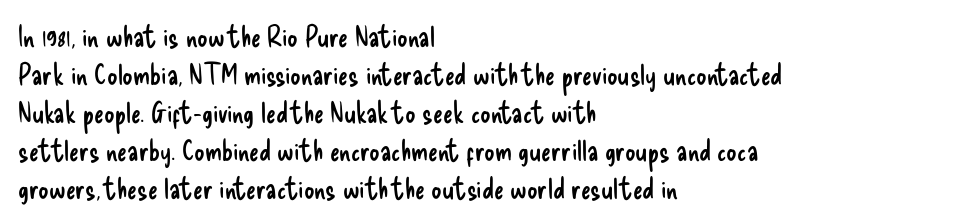
Q: Is the text bold? A: No.
Q: Is the text italic (slanted)? A: No, it is upright.
Q: Is the typeface a serif or a sans-serif typeface? A: Sans-serif.
Q: Is the text underlined? A: No.
Q: How is the paragraph aligned? A: Left-aligned.
Q: Is the spacing between letters normal or unusually wide? A: Normal.
Q: Is the spacing between lines tight, normal or loose? A: Normal.
Q: Width (condensed, normal, or wide)? A: Condensed.
Q: Stroke contrast? A: Low.
Q: x-height? A: Small.
Q: Monospaced? A: No.
